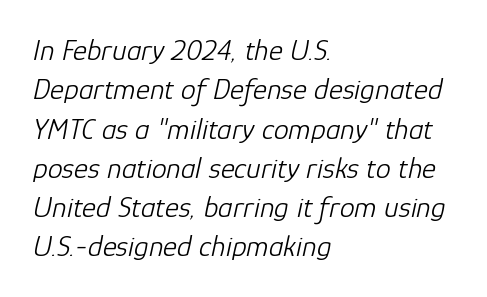
{"italic": "yes", "lean": "right", "slant_degrees": 12, "bold": "no", "weight": "light", "width": "normal", "stroke_contrast": "low", "x_height": "medium", "monospaced": "no", "underline": "no", "align": "left", "line_spacing": "normal", "line_spacing_ratio": 1.31, "letter_spacing": "normal", "letter_spacing_em": 0.0, "glyph_px": 30}
